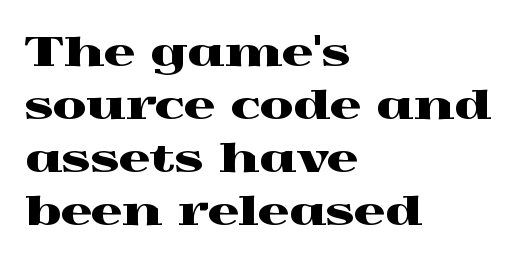
Q: Is the text italic (slanted)? A: No, it is upright.
Q: Is the typeface a serif or a sans-serif typeface? A: Serif.
Q: Is the text underlined? A: No.
Q: How is the paragraph aligned? A: Left-aligned.
Q: Is the spacing between letters normal or unusually wide? A: Normal.
Q: Is the spacing between lines tight, normal or loose? A: Normal.
Q: Width (condensed, normal, or wide)? A: Wide.
Q: x-height? A: Medium.
Q: Monospaced? A: No.
